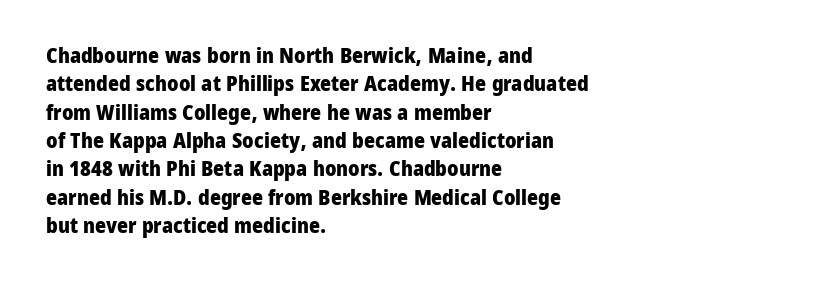
The image shows 21 px bold type, upright; set left-aligned, normal line spacing (1.35x), normal letter spacing, not underlined.
